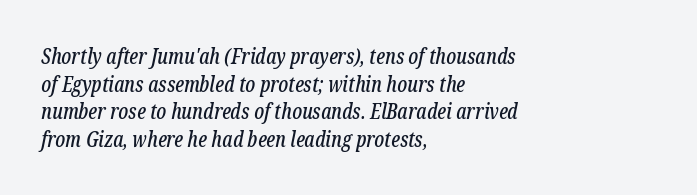
{"italic": "yes", "lean": "right", "slant_degrees": 12, "underline": "no", "align": "left", "line_spacing": "normal", "line_spacing_ratio": 1.31, "letter_spacing": "normal", "letter_spacing_em": 0.0, "glyph_px": 21}
